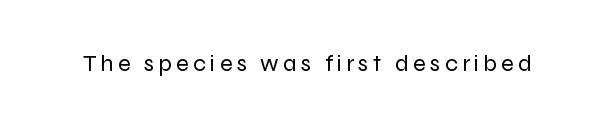
Only glyphs here, with clear space below each row. Posture: upright roman. The font is comparable to plain body text, perhaps lighter.
